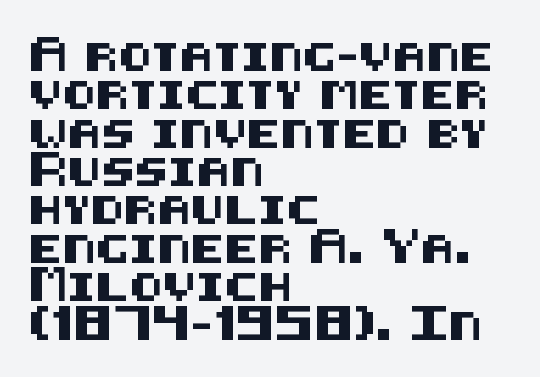
The image shows 28 px sans-serif type, upright; set left-aligned, normal line spacing (1.37x), normal letter spacing, not underlined; medium stroke contrast and a large x-height.
